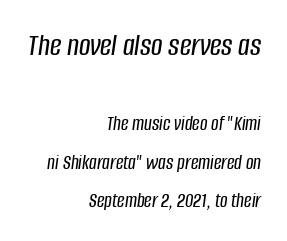
{"italic": "yes", "lean": "right", "slant_degrees": 8, "width": "condensed", "stroke_contrast": "low", "x_height": "large", "monospaced": "no", "underline": "no", "align": "right", "line_spacing_ratio": 1.85, "letter_spacing": "normal", "letter_spacing_em": 0.0, "larger_block": "first", "size_ratio": 1.52, "glyph_px": 32}
